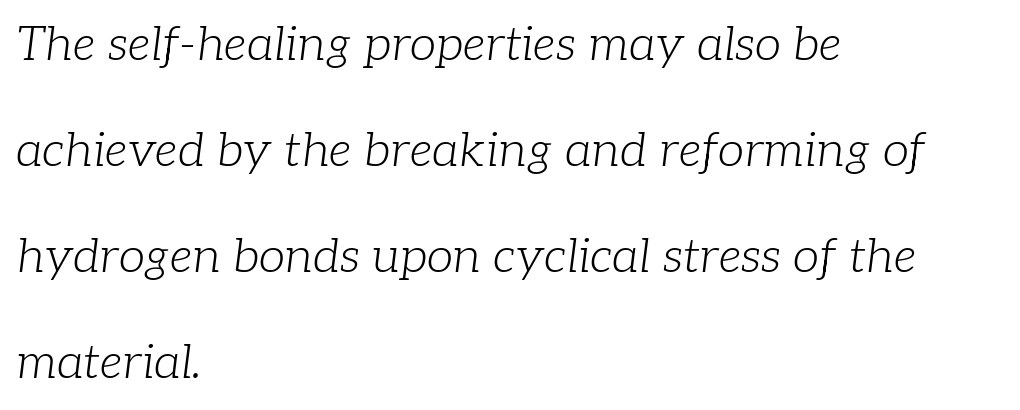
{"serif": "yes", "italic": "yes", "lean": "right", "slant_degrees": 7, "bold": "no", "weight": "light", "width": "normal", "stroke_contrast": "low", "x_height": "medium", "monospaced": "no", "underline": "no", "align": "left", "line_spacing": "loose", "line_spacing_ratio": 2.21, "letter_spacing": "normal", "letter_spacing_em": 0.0, "glyph_px": 48}
